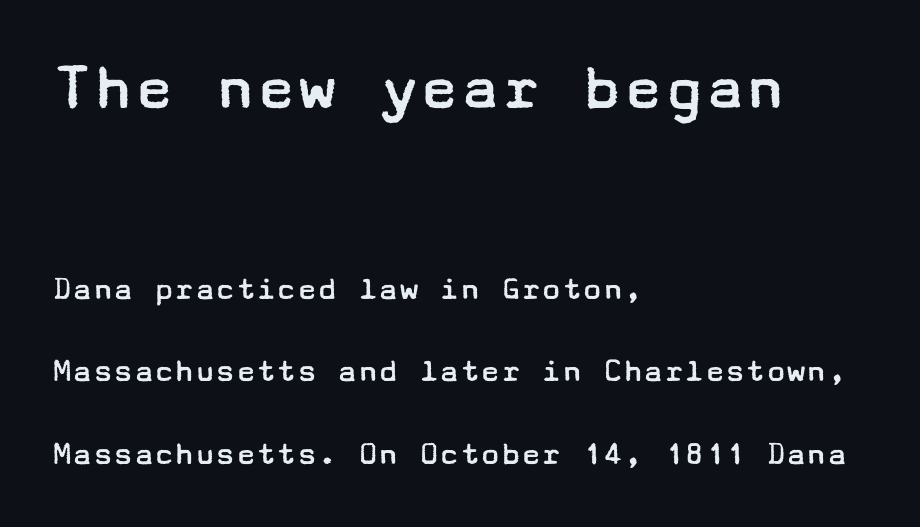
Q: Is the text bold? A: No.
Q: Is the text italic (slanted)? A: No, it is upright.
Q: Is the typeface a serif or a sans-serif typeface? A: Sans-serif.
Q: Is the text underlined? A: No.
Q: How is the paragraph aligned? A: Left-aligned.
Q: Is the spacing between letters normal or unusually wide? A: Normal.
Q: Is the spacing between lines tight, normal or loose? A: Loose.
Q: Which block of text is set in a larger size, the first (top) or the second (bottom)? A: The first (top) one.
Q: Width (condensed, normal, or wide)? A: Wide.
Q: Stroke contrast? A: Low.
Q: x-height? A: Medium.
